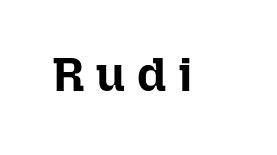
The image shows 48 px bold type, upright; set unusually wide letter spacing (+0.25 em), not underlined; low stroke contrast and a medium x-height.
